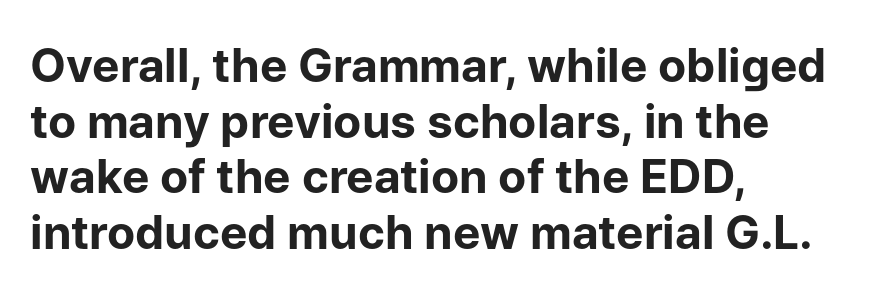
The image shows 46 px bold sans-serif type, upright; set left-aligned, line spacing 1.21x, normal letter spacing, not underlined; low stroke contrast and a medium x-height.
